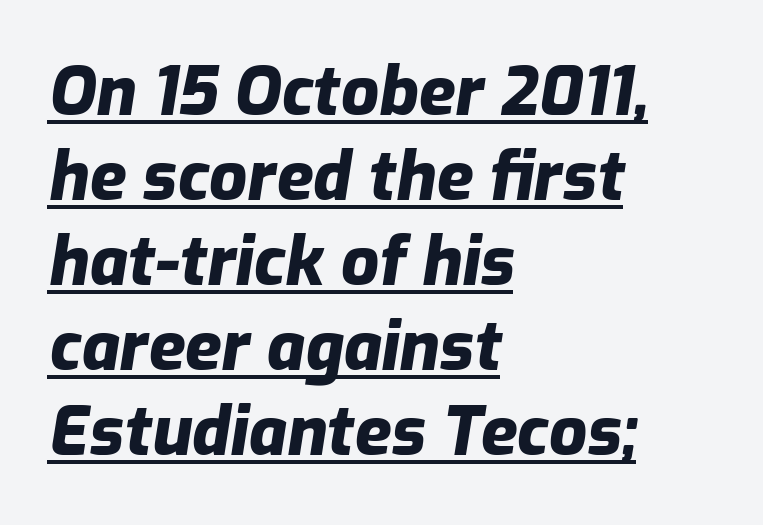
{"italic": "yes", "lean": "right", "slant_degrees": 9, "bold": "yes", "weight": "heavy", "width": "normal", "stroke_contrast": "low", "x_height": "medium", "monospaced": "no", "underline": "yes", "align": "left", "line_spacing": "normal", "line_spacing_ratio": 1.27, "letter_spacing": "normal", "letter_spacing_em": 0.0, "glyph_px": 67}
